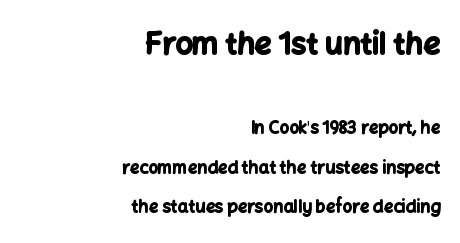
{"serif": "no", "italic": "no", "bold": "yes", "weight": "bold", "width": "normal", "stroke_contrast": "low", "x_height": "medium", "monospaced": "no", "underline": "no", "align": "right", "line_spacing": "loose", "line_spacing_ratio": 2.33, "letter_spacing": "normal", "letter_spacing_em": 0.0, "larger_block": "first", "size_ratio": 1.76, "glyph_px": 30}
